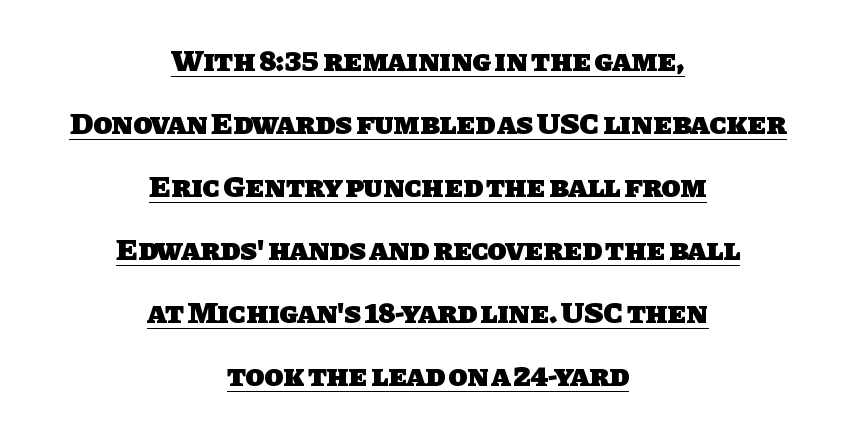
These lines are rendered in a variable-pitch font. The face used here is rendered with its standard letterfit. These words are printed bold, with thick strokes throughout. The specimen includes a rule beneath the text block's lines. The rag falls on both sides of this text block equally. Airy leading.
